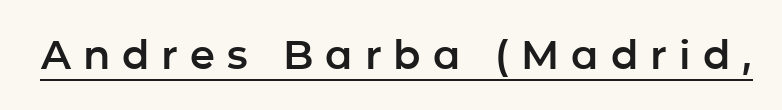
Q: Is the text italic (slanted)? A: No, it is upright.
Q: Is the typeface a serif or a sans-serif typeface? A: Sans-serif.
Q: Is the text underlined? A: Yes.
Q: Is the spacing between letters normal or unusually wide? A: Unusually wide.
Q: Width (condensed, normal, or wide)? A: Normal.
Q: Stroke contrast? A: Low.
Q: x-height? A: Medium.
Q: Monospaced? A: No.
